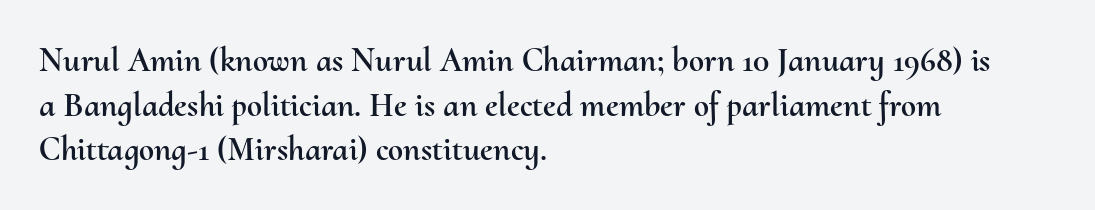
The image shows 34 px text type, upright; set left-aligned, normal line spacing (1.31x), normal letter spacing, not underlined; medium stroke contrast and a small x-height.
